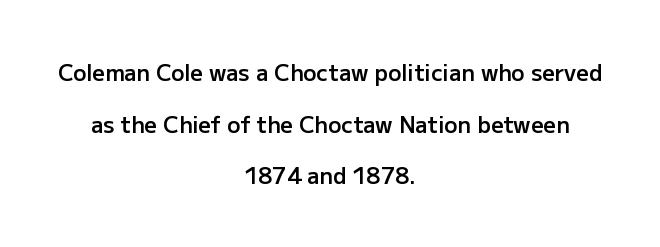
The image shows 22 px text type, upright; set centered, loose line spacing (2.35x), normal letter spacing, not underlined.
